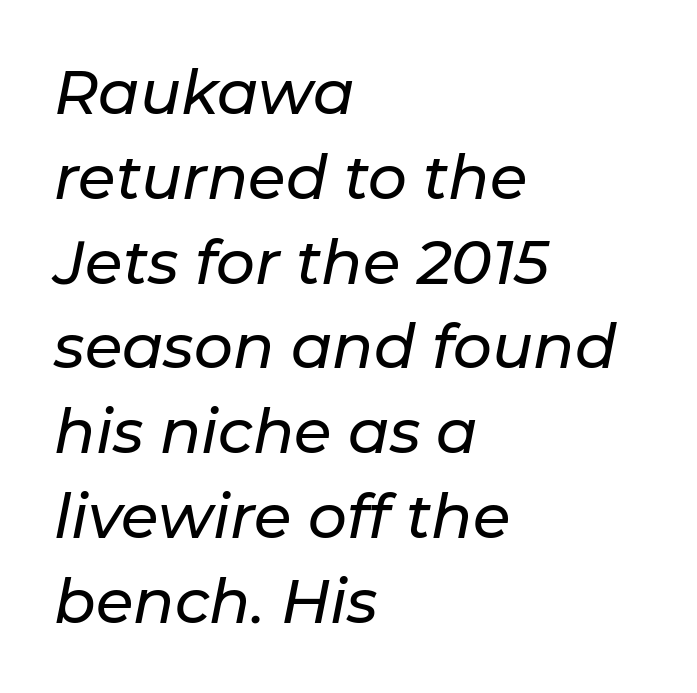
{"italic": "yes", "lean": "right", "slant_degrees": 11, "width": "normal", "stroke_contrast": "low", "x_height": "medium", "monospaced": "no", "underline": "no", "align": "left", "line_spacing": "normal", "line_spacing_ratio": 1.39, "letter_spacing": "normal", "letter_spacing_em": 0.0, "glyph_px": 61}
